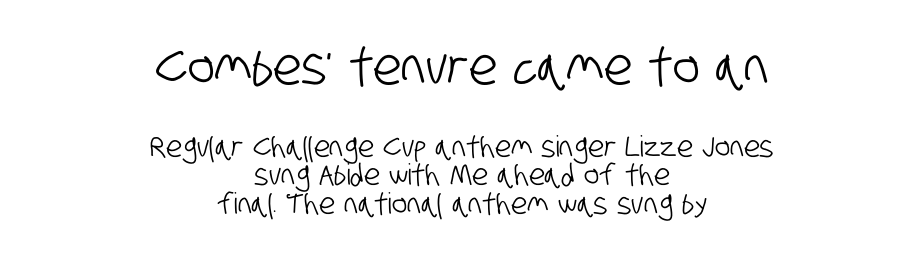
Q: Is the typeface a serif or a sans-serif typeface? A: Sans-serif.
Q: Is the text underlined? A: No.
Q: How is the paragraph aligned? A: Centered.
Q: Is the spacing between letters normal or unusually wide? A: Normal.
Q: Is the spacing between lines tight, normal or loose? A: Tight.
Q: Which block of text is set in a larger size, the first (top) or the second (bottom)? A: The first (top) one.
Q: Width (condensed, normal, or wide)? A: Condensed.
Q: Stroke contrast? A: Low.
Q: x-height? A: Large.
Q: Monospaced? A: No.
